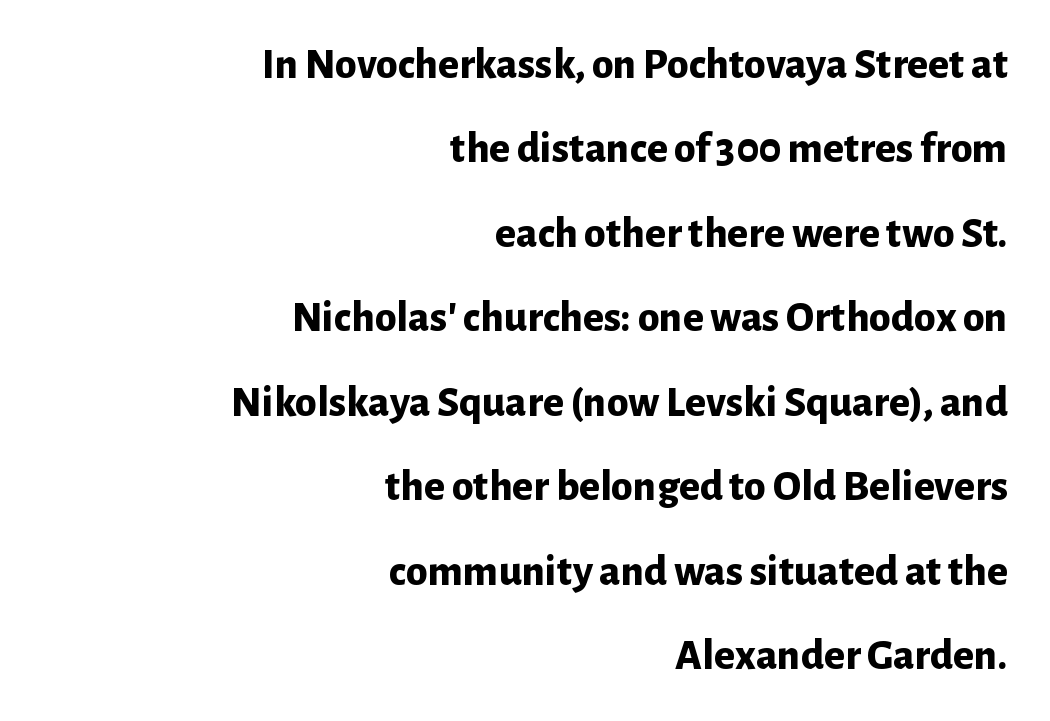
The image shows 44 px bold sans-serif type, upright; set right-aligned, loose line spacing (1.92x), normal letter spacing, not underlined; low stroke contrast and a medium x-height.
